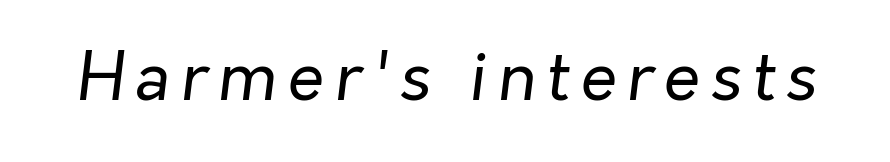
Q: Is the text bold? A: No.
Q: Is the text italic (slanted)? A: Yes, it leans right by about 7 degrees.
Q: Is the text underlined? A: No.
Q: Width (condensed, normal, or wide)? A: Normal.
Q: Stroke contrast? A: Low.
Q: x-height? A: Medium.
Q: Monospaced? A: No.
